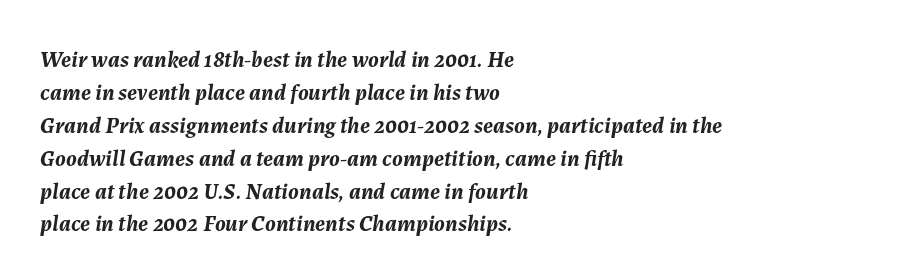
Q: Is the text bold? A: Yes.
Q: Is the text italic (slanted)? A: Yes, it leans right by about 7 degrees.
Q: Is the text underlined? A: No.
Q: How is the paragraph aligned? A: Left-aligned.
Q: Is the spacing between letters normal or unusually wide? A: Normal.
Q: Is the spacing between lines tight, normal or loose? A: Normal.
